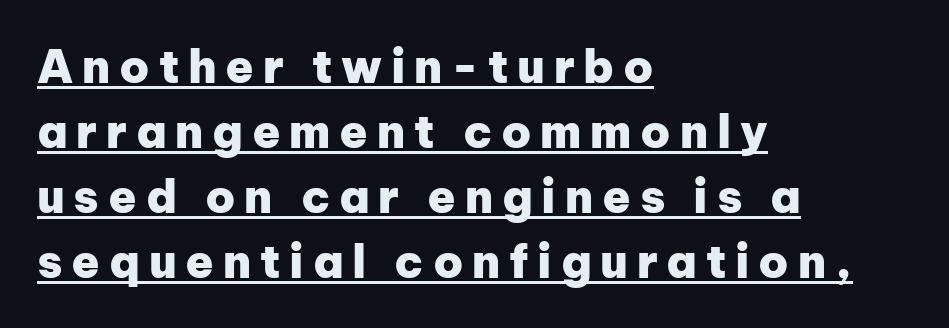
The image shows 46 px heavy sans-serif type, upright; set left-aligned, normal line spacing (1.41x), underlined; low stroke contrast and a medium x-height.
